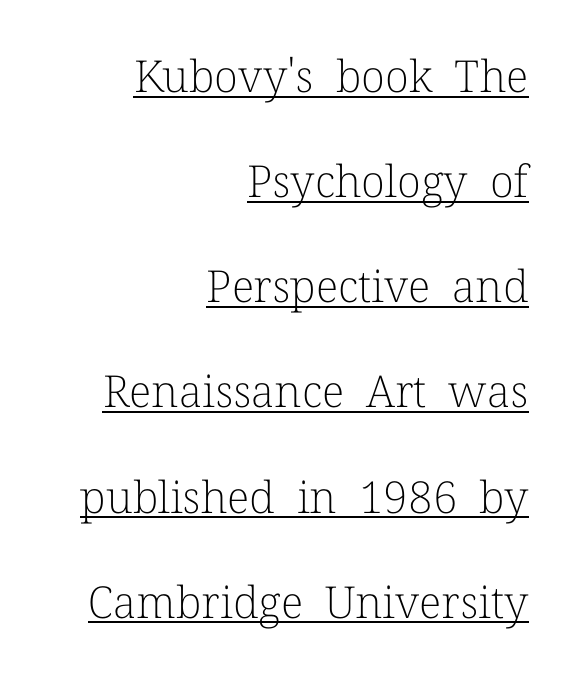
Q: Is the text bold? A: No.
Q: Is the text italic (slanted)? A: No, it is upright.
Q: Is the typeface a serif or a sans-serif typeface? A: Serif.
Q: Is the text underlined? A: Yes.
Q: How is the paragraph aligned? A: Right-aligned.
Q: Is the spacing between letters normal or unusually wide? A: Normal.
Q: Is the spacing between lines tight, normal or loose? A: Loose.
Q: Width (condensed, normal, or wide)? A: Normal.
Q: Stroke contrast? A: Low.
Q: x-height? A: Medium.
Q: Monospaced? A: No.
